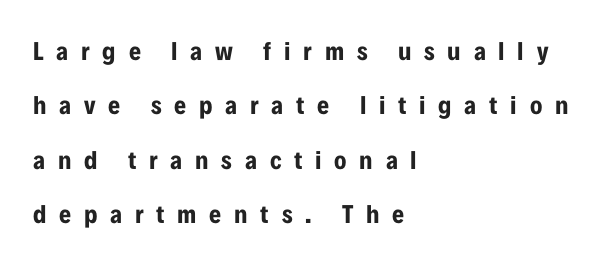
{"italic": "no", "bold": "yes", "underline": "no", "align": "left", "line_spacing": "loose", "line_spacing_ratio": 2.09, "letter_spacing": "wide", "letter_spacing_em": 0.49, "glyph_px": 26}
